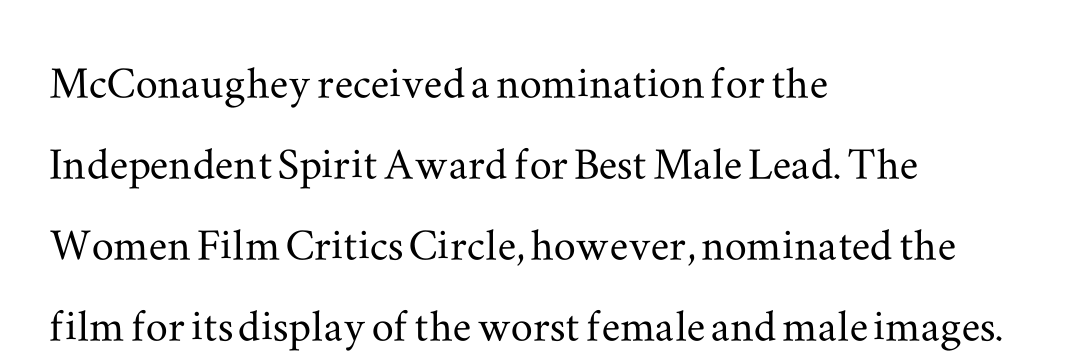
Check where the strokes stop: tiny serifs finish them off. Regular leading. Observe the ordinary spacing: letters are neighbours, not strangers. Nope, not italic — everything's standing straight.
